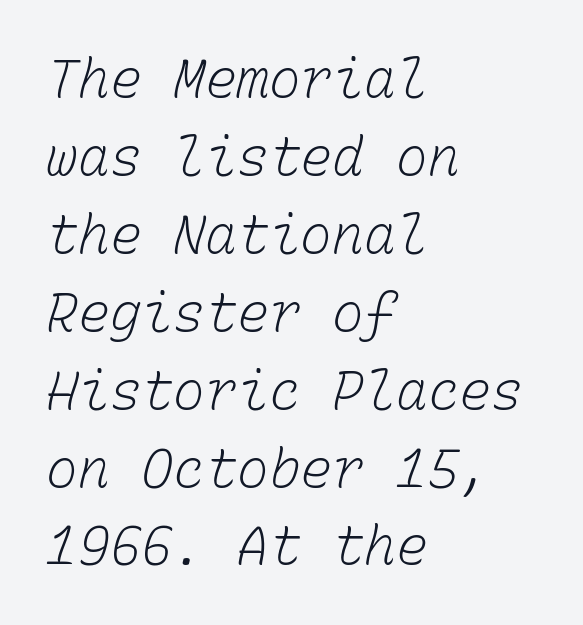
Q: Is the text bold? A: No.
Q: Is the text underlined? A: No.
Q: How is the paragraph aligned? A: Left-aligned.
Q: Is the spacing between letters normal or unusually wide? A: Normal.
Q: Is the spacing between lines tight, normal or loose? A: Normal.
Q: Width (condensed, normal, or wide)? A: Normal.
Q: Stroke contrast? A: Low.
Q: x-height? A: Medium.
Q: Monospaced? A: Yes.
